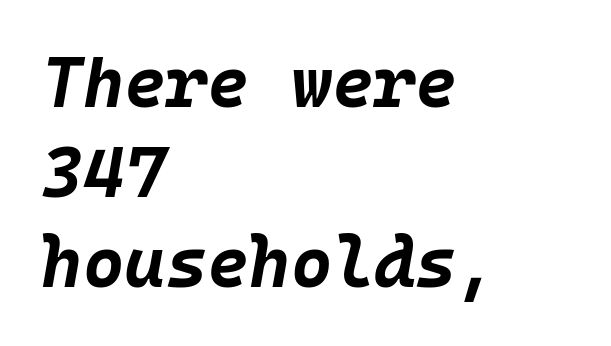
What's the leading like? Ordinary, nothing unusual. Posture: slanted. In CSS terms this would be text-align: left. The zone under the glyphs is completely vacant.
